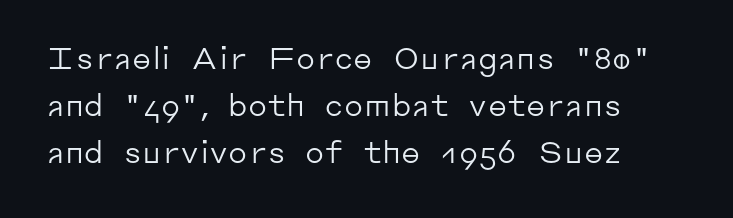
Q: Is the text bold? A: No.
Q: Is the text italic (slanted)? A: No, it is upright.
Q: Is the typeface a serif or a sans-serif typeface? A: Sans-serif.
Q: Is the text underlined? A: No.
Q: How is the paragraph aligned? A: Left-aligned.
Q: Is the spacing between letters normal or unusually wide? A: Normal.
Q: Is the spacing between lines tight, normal or loose? A: Normal.
Q: Width (condensed, normal, or wide)? A: Normal.
Q: Stroke contrast? A: Low.
Q: x-height? A: Medium.
Q: Monospaced? A: No.
